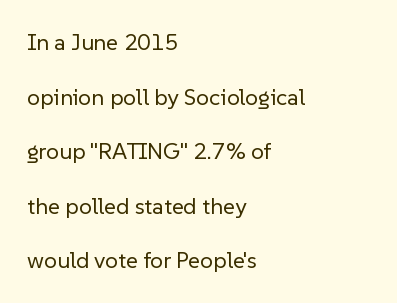
Q: Is the text bold? A: No.
Q: Is the text italic (slanted)? A: No, it is upright.
Q: Is the text underlined? A: No.
Q: How is the paragraph aligned? A: Left-aligned.
Q: Is the spacing between letters normal or unusually wide? A: Normal.
Q: Is the spacing between lines tight, normal or loose? A: Loose.
